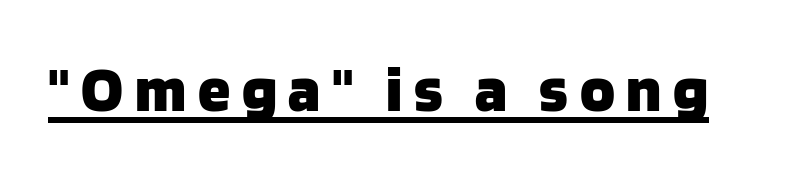
{"serif": "no", "italic": "no", "bold": "yes", "weight": "heavy", "width": "normal", "stroke_contrast": "low", "x_height": "large", "monospaced": "no", "underline": "yes", "glyph_px": 65}
